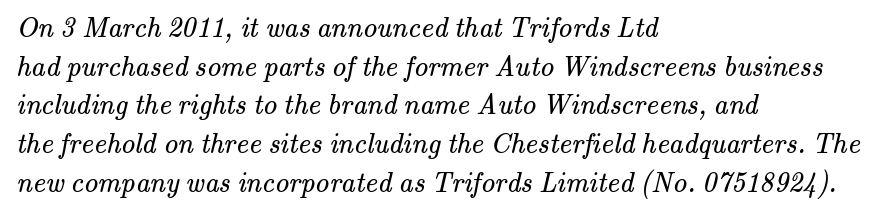
Q: Is the text bold? A: No.
Q: Is the typeface a serif or a sans-serif typeface? A: Serif.
Q: Is the text underlined? A: No.
Q: How is the paragraph aligned? A: Left-aligned.
Q: Is the spacing between letters normal or unusually wide? A: Normal.
Q: Is the spacing between lines tight, normal or loose? A: Normal.
Q: Width (condensed, normal, or wide)? A: Normal.
Q: Stroke contrast? A: Medium.
Q: x-height? A: Small.
Q: Monospaced? A: No.
